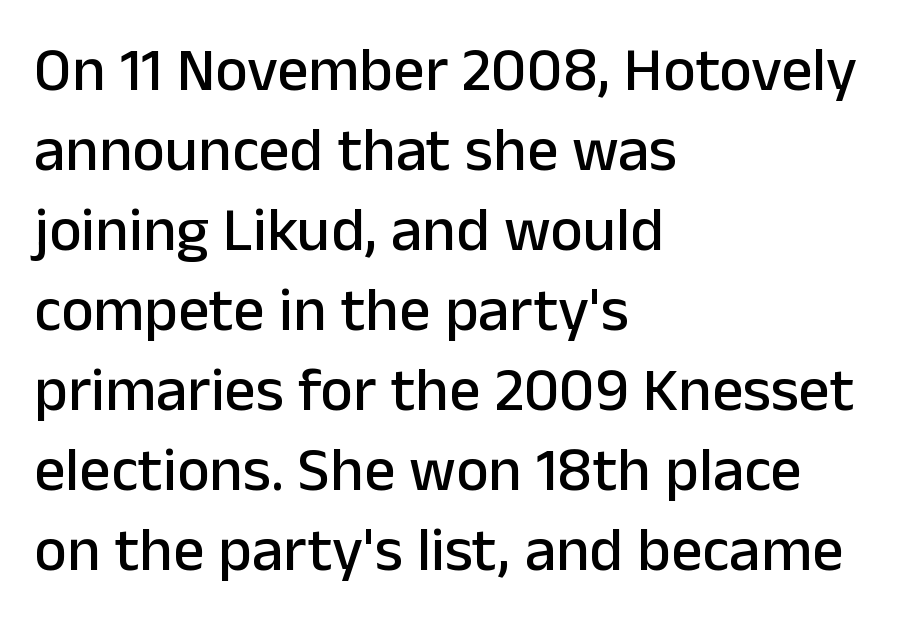
Q: Is the text italic (slanted)? A: No, it is upright.
Q: Is the typeface a serif or a sans-serif typeface? A: Sans-serif.
Q: Is the text underlined? A: No.
Q: How is the paragraph aligned? A: Left-aligned.
Q: Is the spacing between letters normal or unusually wide? A: Normal.
Q: Is the spacing between lines tight, normal or loose? A: Normal.
Q: Width (condensed, normal, or wide)? A: Normal.
Q: Stroke contrast? A: Low.
Q: x-height? A: Medium.
Q: Monospaced? A: No.
